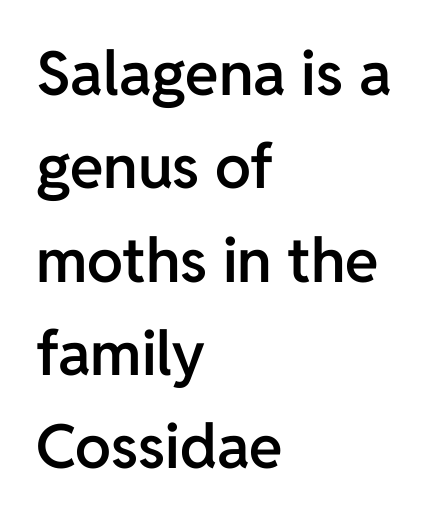
Q: Is the text bold? A: Semi-bold.
Q: Is the text italic (slanted)? A: No, it is upright.
Q: Is the typeface a serif or a sans-serif typeface? A: Sans-serif.
Q: Is the text underlined? A: No.
Q: How is the paragraph aligned? A: Left-aligned.
Q: Is the spacing between letters normal or unusually wide? A: Normal.
Q: Is the spacing between lines tight, normal or loose? A: Normal.
Q: Width (condensed, normal, or wide)? A: Normal.
Q: Stroke contrast? A: Low.
Q: x-height? A: Medium.
Q: Monospaced? A: No.
